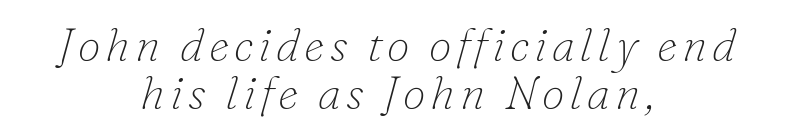
Observe the lean: these are italic letterforms. The strokes are not fattened; the text isn't bold. What kind of face is this? One with serifs. Think of a printed novel: that variable character pitch is what you see here.
